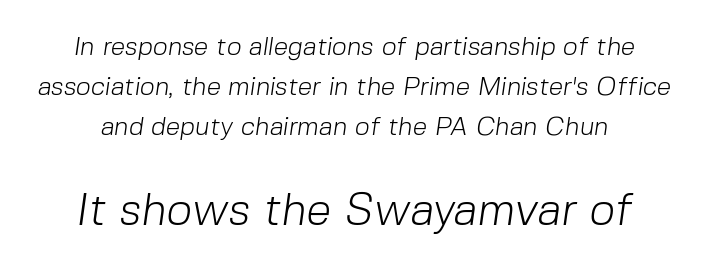
These lines are rendered in a variable-pitch font. Stem width sits at or under what a default text font uses. Nope, no serifs anywhere on these letters. The line texture is even and compact thanks to regular tracking.
